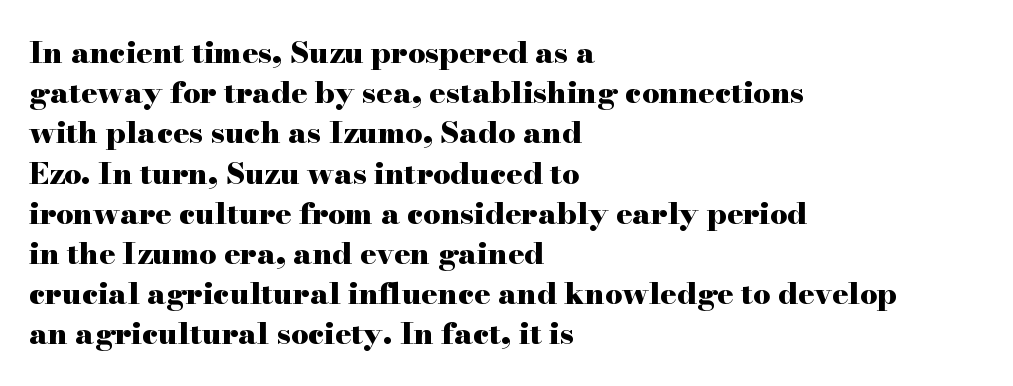
The image shows 30 px heavy, wide serif type, upright; set left-aligned, normal line spacing (1.34x), normal letter spacing, not underlined; high stroke contrast and a small x-height.
